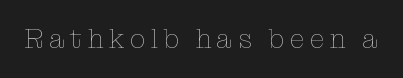
{"italic": "no", "bold": "no", "underline": "no", "letter_spacing": "wide", "letter_spacing_em": 0.2, "glyph_px": 27}
